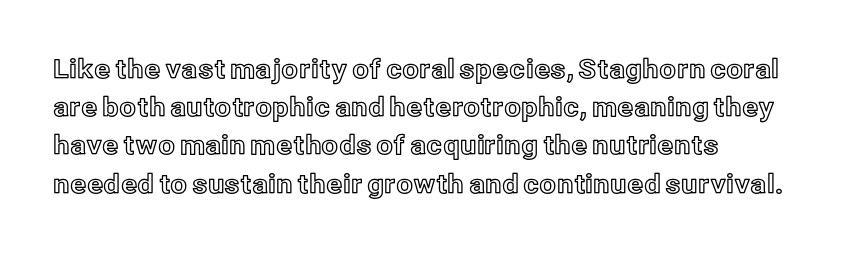
{"italic": "no", "underline": "no", "align": "left", "line_spacing": "normal", "line_spacing_ratio": 1.47, "letter_spacing": "normal", "letter_spacing_em": 0.0, "glyph_px": 26}
